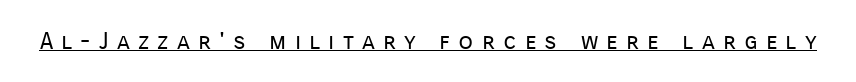
Q: Is the text bold? A: No.
Q: Is the text italic (slanted)? A: No, it is upright.
Q: Is the text underlined? A: Yes.
Q: Is the spacing between letters normal or unusually wide? A: Unusually wide.
